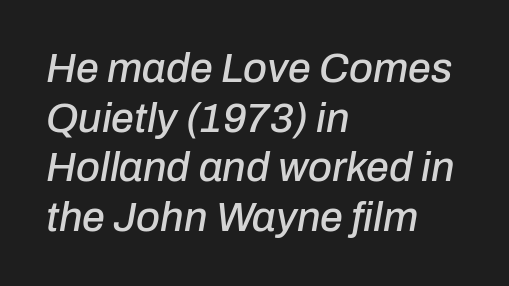
These lines were composed using italics. These lines stack with their left ends in a neat column. Type without underlining. Inter-character spacing is left at the font's built-in metrics.
